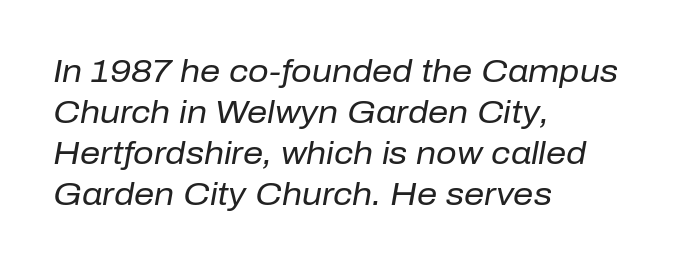
The image shows 32 px regular-weight type, italic (leaning right); set left-aligned, normal line spacing (1.28x), normal letter spacing, not underlined; low stroke contrast and a medium x-height.
